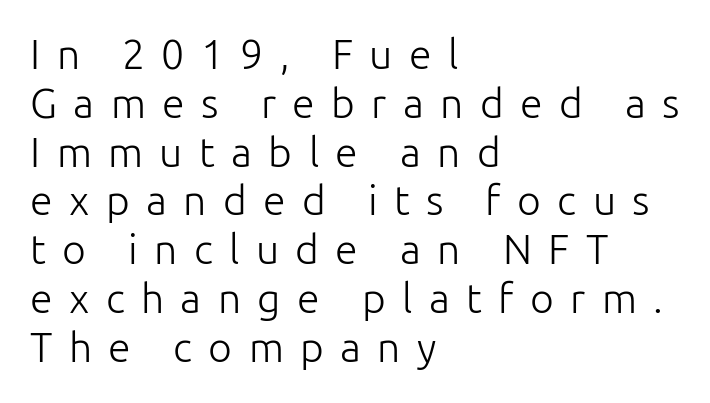
Q: Is the text bold? A: No.
Q: Is the text italic (slanted)? A: No, it is upright.
Q: Is the typeface a serif or a sans-serif typeface? A: Sans-serif.
Q: Is the text underlined? A: No.
Q: How is the paragraph aligned? A: Left-aligned.
Q: Is the spacing between letters normal or unusually wide? A: Unusually wide.
Q: Width (condensed, normal, or wide)? A: Normal.
Q: Stroke contrast? A: Low.
Q: x-height? A: Medium.
Q: Monospaced? A: No.
